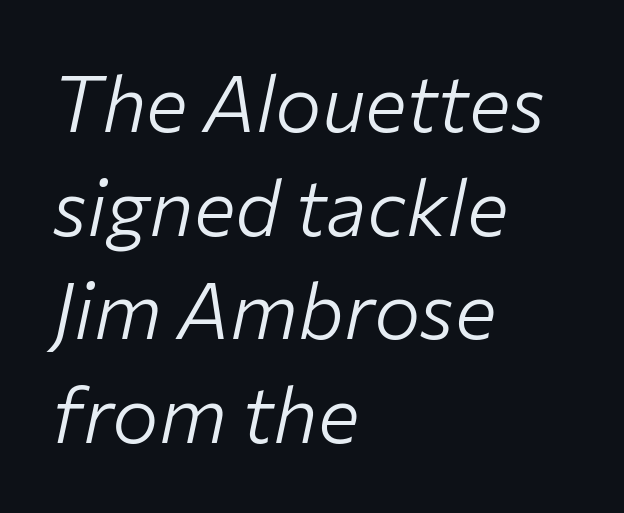
Q: Is the text bold? A: No.
Q: Is the text italic (slanted)? A: Yes, it leans right by about 12 degrees.
Q: Is the text underlined? A: No.
Q: How is the paragraph aligned? A: Left-aligned.
Q: Is the spacing between letters normal or unusually wide? A: Normal.
Q: Is the spacing between lines tight, normal or loose? A: Normal.
Q: Width (condensed, normal, or wide)? A: Normal.
Q: Stroke contrast? A: Low.
Q: x-height? A: Medium.
Q: Monospaced? A: No.
